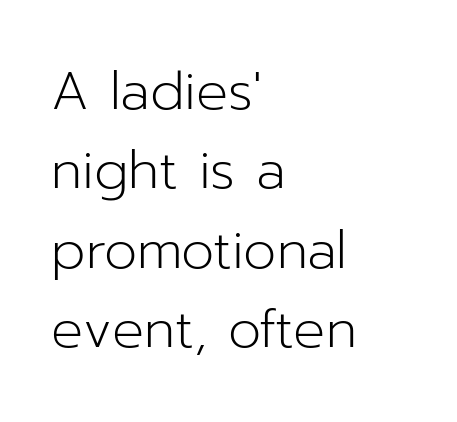
{"serif": "no", "italic": "no", "bold": "no", "weight": "light", "width": "normal", "stroke_contrast": "low", "x_height": "medium", "monospaced": "no", "underline": "no", "align": "left", "line_spacing": "normal", "line_spacing_ratio": 1.5, "letter_spacing": "normal", "letter_spacing_em": 0.0, "glyph_px": 53}
